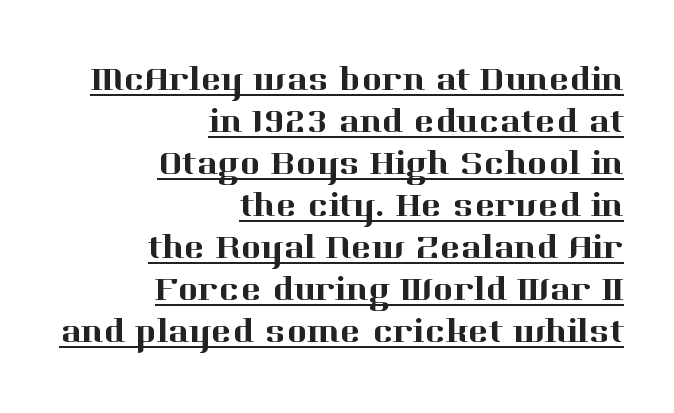
The rendering uses natural spacing where letterforms have individual widths. Short note: letters normally spaced. Every stem runs plumb, perpendicular to the baseline. Does the copy run flush right? Yes — the right margin is perfectly even. I'd call this a serif setting — the letters wear small feet.
